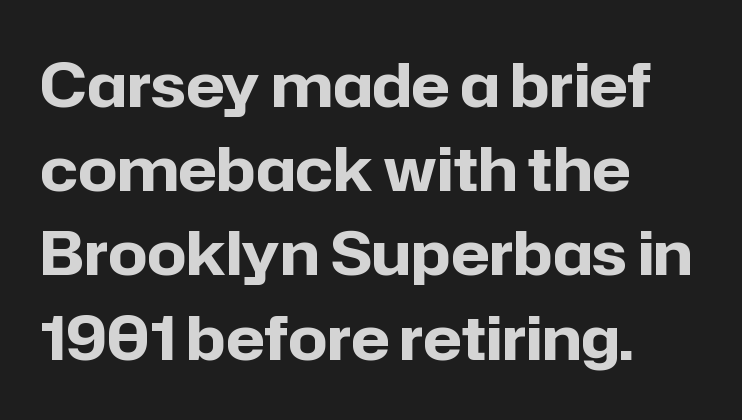
The line texture is even and compact thanks to regular tracking. Proportional: the letters do not fall into vertical columns. Anything drawn beneath the words? Only blank space. Students, observe: this is what conventionally led text looks like.
